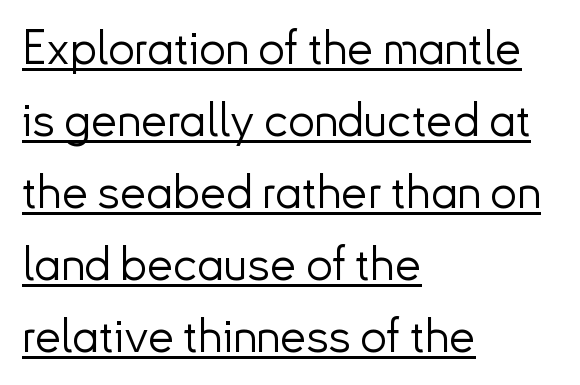
{"serif": "no", "italic": "no", "bold": "no", "weight": "light", "width": "normal", "stroke_contrast": "low", "x_height": "small", "monospaced": "no", "underline": "yes", "align": "left", "line_spacing": "normal", "line_spacing_ratio": 1.53, "letter_spacing": "normal", "letter_spacing_em": 0.0, "glyph_px": 47}
